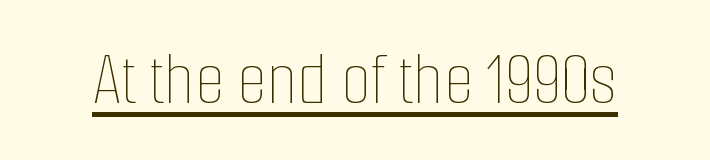
Q: Is the text bold? A: No.
Q: Is the text italic (slanted)? A: No, it is upright.
Q: Is the text underlined? A: Yes.
Q: Is the spacing between letters normal or unusually wide? A: Normal.
Q: Width (condensed, normal, or wide)? A: Condensed.
Q: Stroke contrast? A: Low.
Q: x-height? A: Medium.
Q: Monospaced? A: No.
